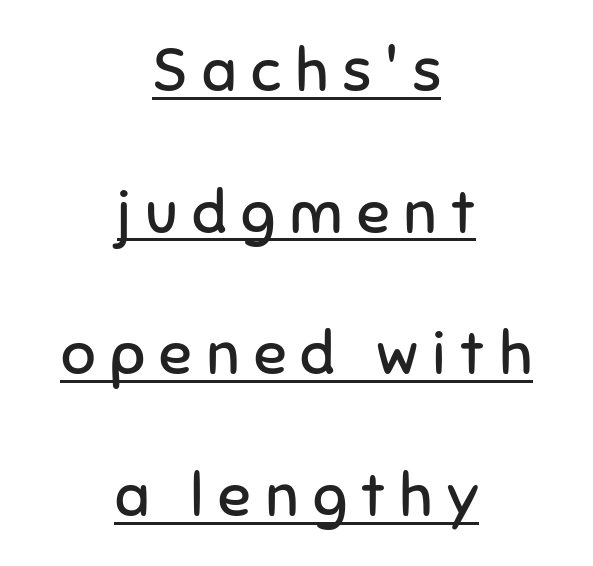
{"serif": "no", "italic": "no", "bold": "no", "weight": "regular", "width": "normal", "stroke_contrast": "low", "x_height": "medium", "monospaced": "no", "underline": "yes", "align": "center", "line_spacing": "loose", "line_spacing_ratio": 2.32, "letter_spacing": "wide", "letter_spacing_em": 0.23, "glyph_px": 61}
